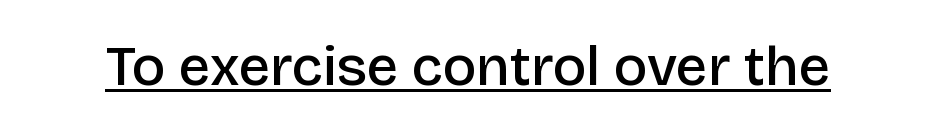
The face used here is rendered with its standard letterfit. Type style note: lacks serifs. Quick note: underline on. This sample uses an upright cut, with every glyph sitting square on the baseline.
